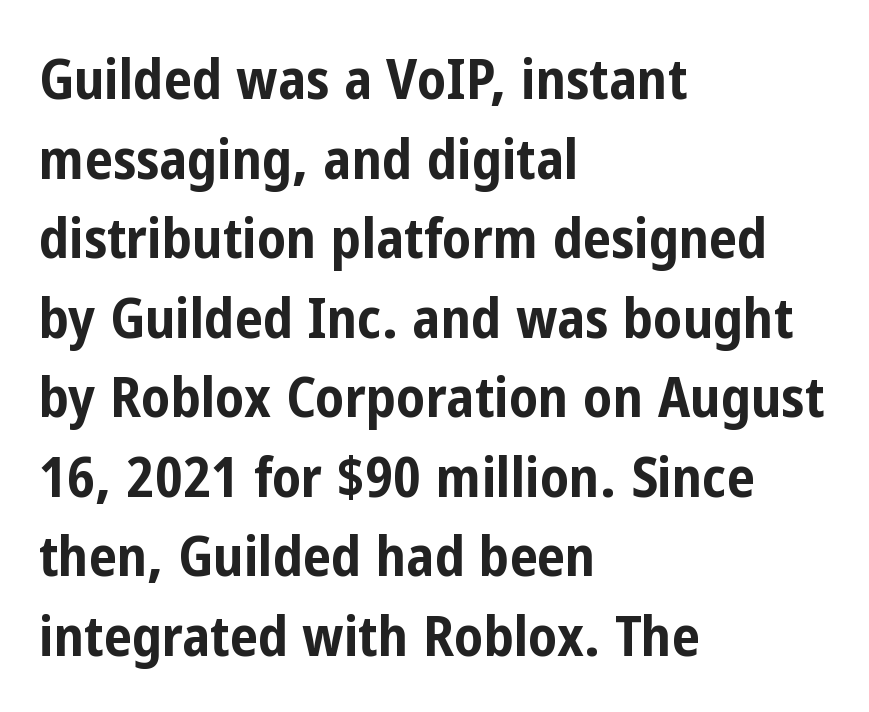
{"serif": "no", "italic": "no", "bold": "yes", "weight": "bold", "width": "condensed", "stroke_contrast": "low", "x_height": "medium", "monospaced": "no", "underline": "no", "align": "left", "line_spacing": "normal", "line_spacing_ratio": 1.42, "letter_spacing": "normal", "letter_spacing_em": 0.0, "glyph_px": 56}
